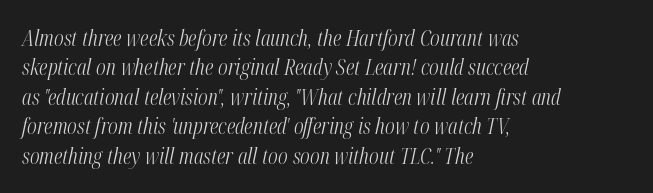
{"italic": "yes", "lean": "right", "slant_degrees": 12, "bold": "no", "underline": "no", "align": "left", "line_spacing": "normal", "line_spacing_ratio": 1.34, "letter_spacing": "normal", "letter_spacing_em": 0.0, "glyph_px": 22}
